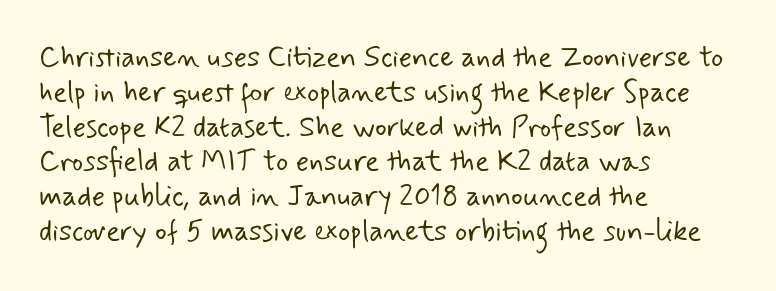
Q: Is the text bold? A: No.
Q: Is the typeface a serif or a sans-serif typeface? A: Sans-serif.
Q: Is the text underlined? A: No.
Q: How is the paragraph aligned? A: Left-aligned.
Q: Is the spacing between letters normal or unusually wide? A: Normal.
Q: Width (condensed, normal, or wide)? A: Normal.
Q: Stroke contrast? A: Low.
Q: x-height? A: Small.
Q: Monospaced? A: No.
